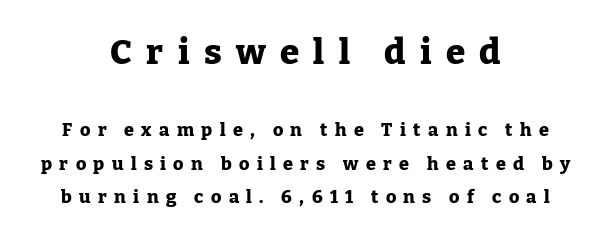
Character size in the leading block exceeds that of the trailing block. The typography opts for an upright posture over an oblique one. The letterforms stand isolated, each surrounded by extra space. Is this a sans? No — the strokes have serifs. The paragraph has two soft edges and a firm central axis.
